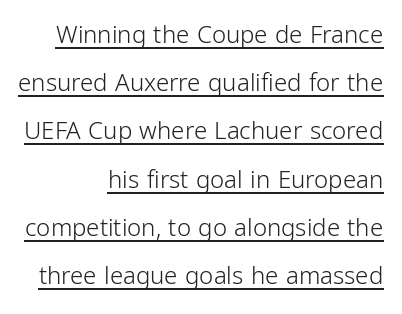
Stroke mass is kept to a normal reading level or below. The string is rendered with underlining switched on. Quick note: not italic, upright. The paragraph has a hard right edge and a soft left edge. The letters sit at their default tracking, neither squeezed nor spread. The designer dialed line spacing up above the default.
